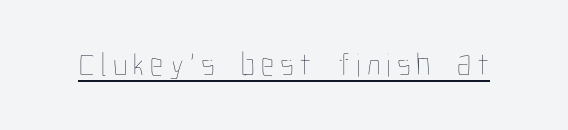
Q: Is the text bold? A: No.
Q: Is the text italic (slanted)? A: No, it is upright.
Q: Is the text underlined? A: Yes.
Q: Width (condensed, normal, or wide)? A: Condensed.
Q: Stroke contrast? A: Low.
Q: x-height? A: Medium.
Q: Monospaced? A: No.
